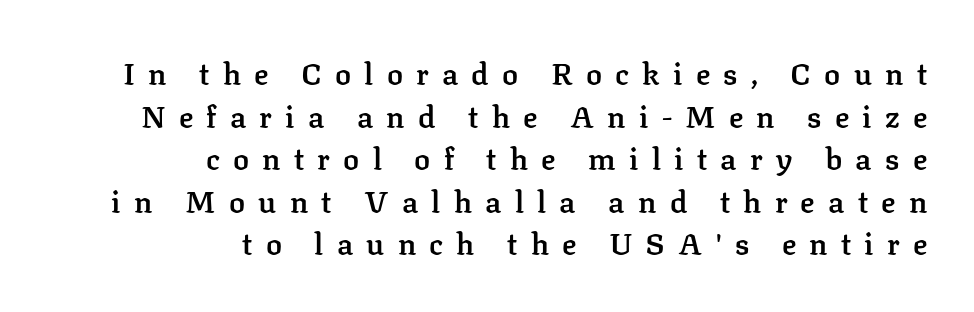
Q: Is the text bold? A: Semi-bold.
Q: Is the text italic (slanted)? A: No, it is upright.
Q: Is the typeface a serif or a sans-serif typeface? A: Serif.
Q: Is the text underlined? A: No.
Q: How is the paragraph aligned? A: Right-aligned.
Q: Is the spacing between letters normal or unusually wide? A: Unusually wide.
Q: Is the spacing between lines tight, normal or loose? A: Normal.
Q: Width (condensed, normal, or wide)? A: Normal.
Q: Stroke contrast? A: Low.
Q: x-height? A: Medium.
Q: Monospaced? A: No.
